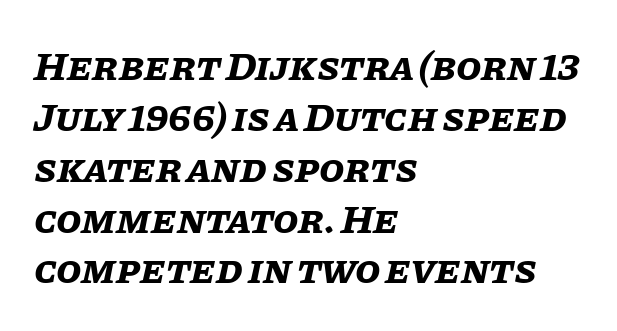
Is the letter spacing exaggerated? No — it looks like the ordinary default. The specimen reads as italic at a glance. This sample has the flowing, uneven cadence of proportional lettering. The strip under each line holds only bare page. Notice how the passage keeps a crisp vertical edge on the left only. Pretty heavy lettering here — definitely bold.
